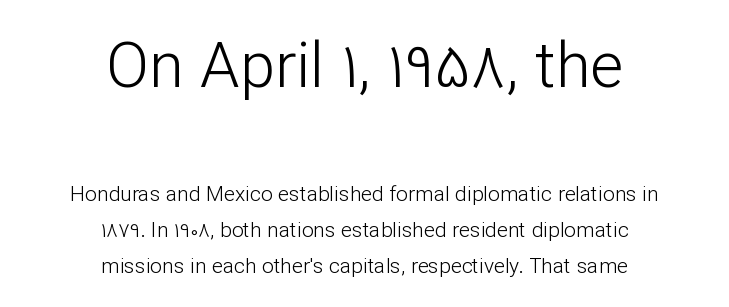
Bold? No — there's no thickening of the strokes. The text block is weighted toward neither margin, spreading evenly from the middle. The typeface chosen for these lines omits serifs. The face used here is proportionally spaced, like ordinary book or web type. There is no visible air inserted between adjacent glyphs.
